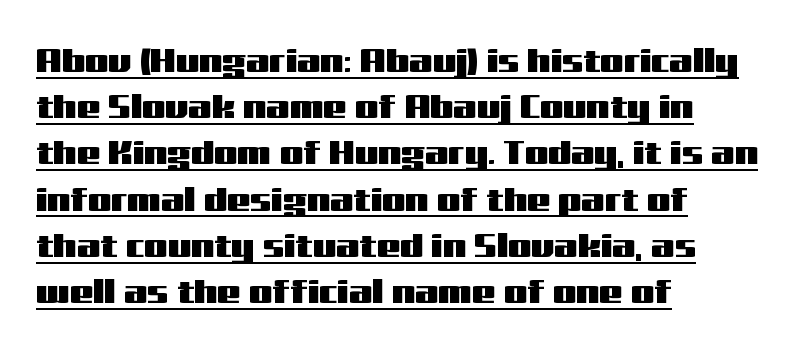
Q: Is the text italic (slanted)? A: No, it is upright.
Q: Is the typeface a serif or a sans-serif typeface? A: Sans-serif.
Q: Is the text underlined? A: Yes.
Q: How is the paragraph aligned? A: Left-aligned.
Q: Is the spacing between letters normal or unusually wide? A: Normal.
Q: Is the spacing between lines tight, normal or loose? A: Normal.
Q: Width (condensed, normal, or wide)? A: Wide.
Q: Stroke contrast? A: Medium.
Q: x-height? A: Medium.
Q: Monospaced? A: No.
